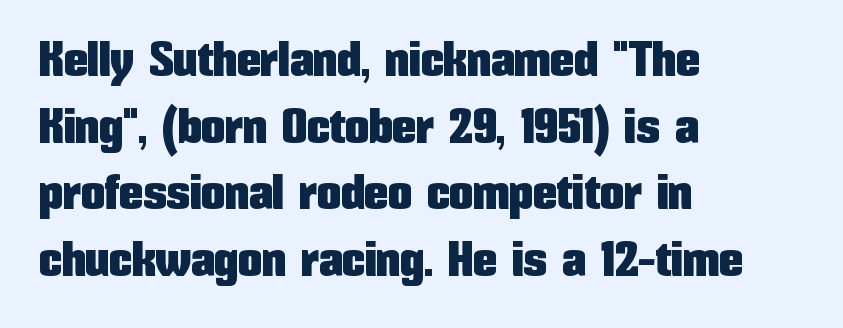
The image shows 48 px condensed sans-serif type, upright; set left-aligned, normal line spacing (1.39x), normal letter spacing, not underlined; low stroke contrast and a medium x-height.
